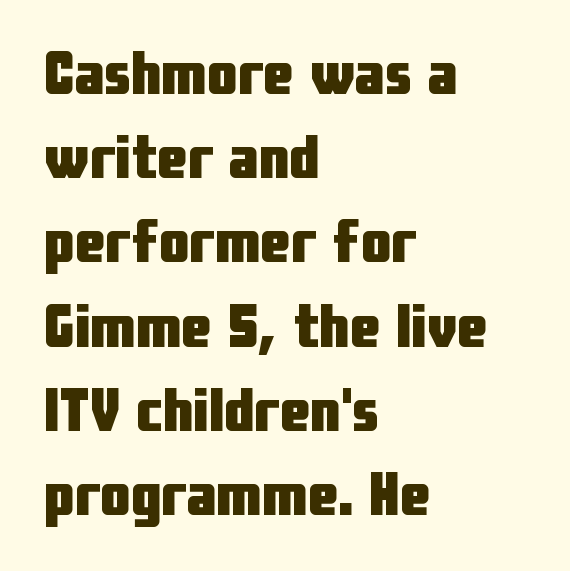
The image shows 61 px heavy, condensed sans-serif type, upright; set left-aligned, normal line spacing (1.38x), normal letter spacing, not underlined; low stroke contrast and a medium x-height.
